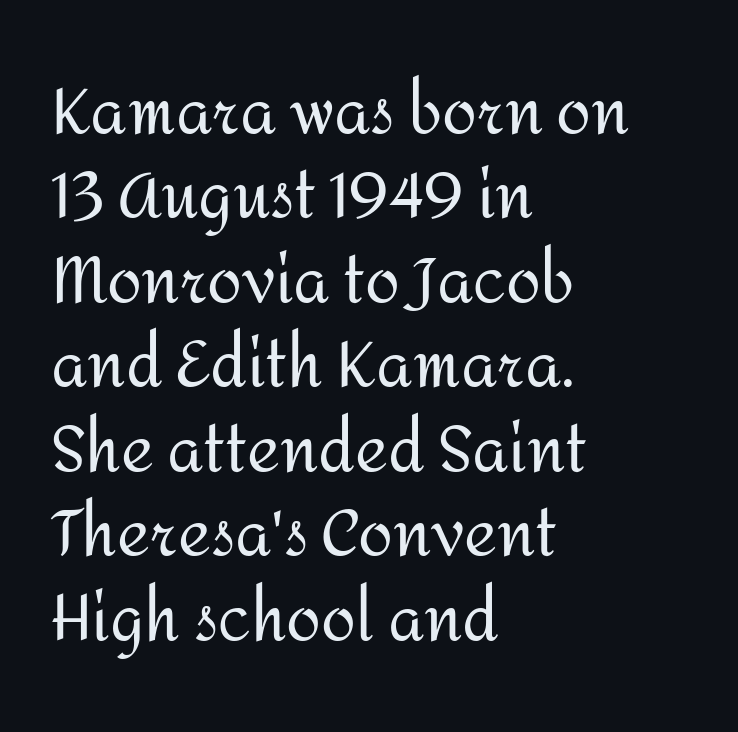
This is the regular roman posture of the typeface. This sample is left-justified, so line endings fall wherever the words run out. No heavy texture on the line: the type isn't bold. Do the characters align in a grid? No, the font is proportional.
